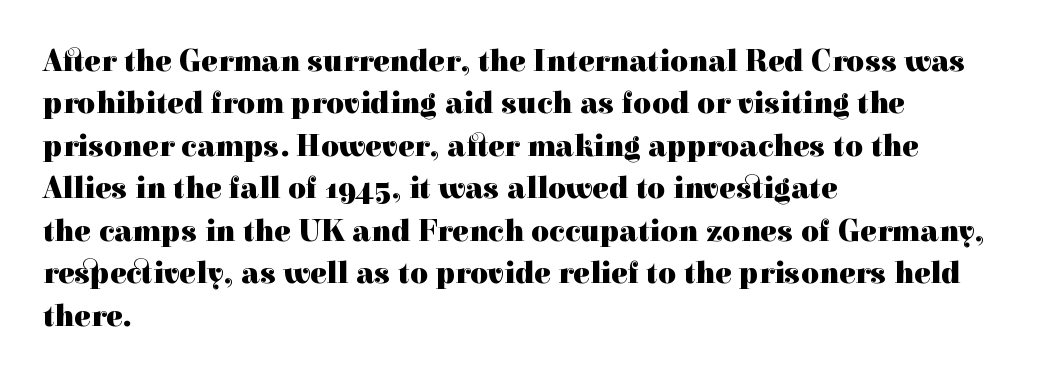
The image shows 31 px heavy serif type, upright; set left-aligned, normal line spacing (1.37x), normal letter spacing, not underlined; a medium x-height.
